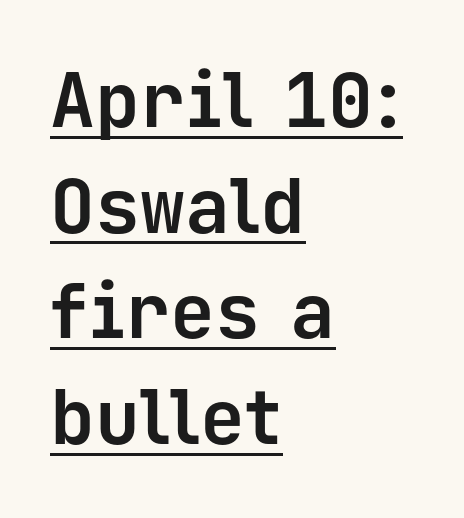
To sum up the face: it is a sans, with no serifs. The paragraph has a hard left edge and a soft right edge. Is this a fixed-width face? Yes — each glyph sits in an identical cell. Is there much room between lines? A standard amount, neither cramped nor airy.
